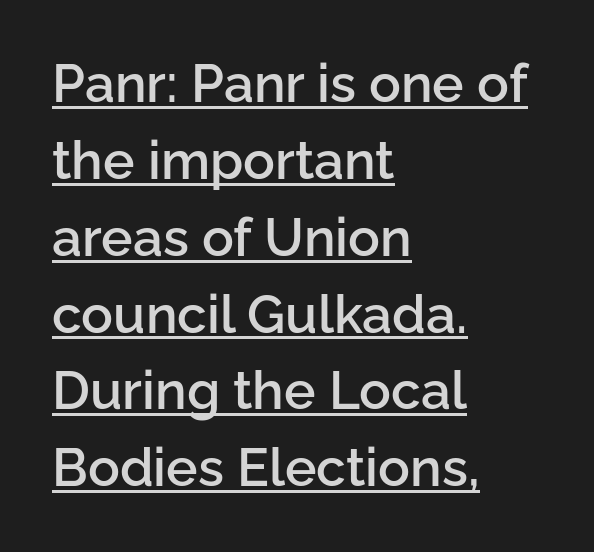
The image shows 53 px semibold sans-serif type, upright; set left-aligned, normal line spacing (1.45x), normal letter spacing, underlined; low stroke contrast and a medium x-height.
